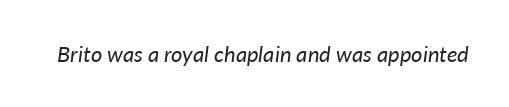
{"italic": "yes", "lean": "right", "slant_degrees": 7, "bold": "no", "underline": "no", "letter_spacing": "normal", "letter_spacing_em": 0.0, "glyph_px": 22}
